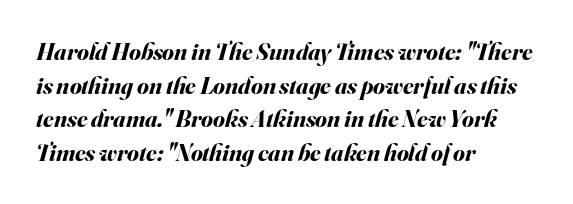
The image shows 24 px bold type, italic (leaning right); set left-aligned, normal line spacing (1.4x), normal letter spacing, not underlined.
